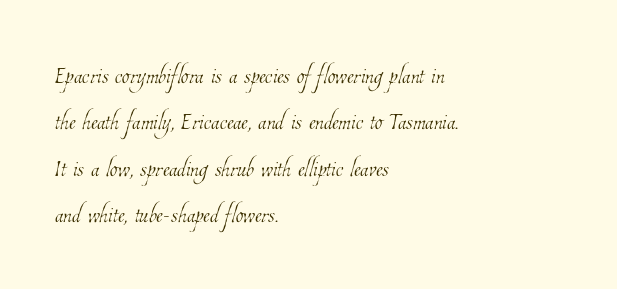
The image shows 31 px thin, condensed type; set left-aligned, normal line spacing (1.5x), normal letter spacing, not underlined; low stroke contrast and a medium x-height.
